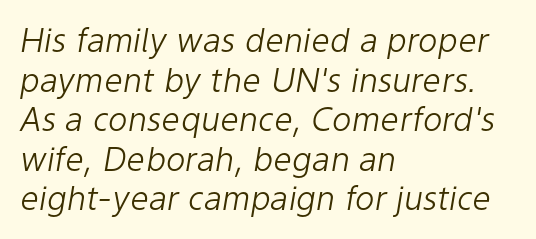
The image shows 33 px light type, italic (leaning right); set left-aligned, line spacing 1.2x, normal letter spacing, not underlined; low stroke contrast and a medium x-height.
